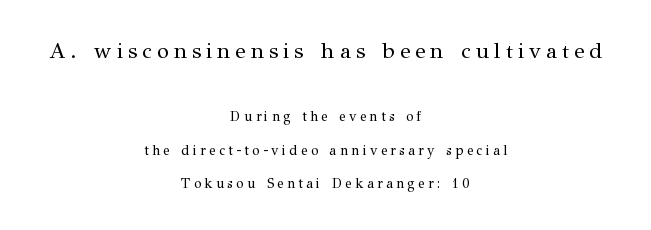
{"italic": "no", "bold": "no", "underline": "no", "align": "center", "line_spacing": "loose", "line_spacing_ratio": 2.39, "letter_spacing": "wide", "letter_spacing_em": 0.23, "larger_block": "first", "size_ratio": 1.57, "glyph_px": 22}
